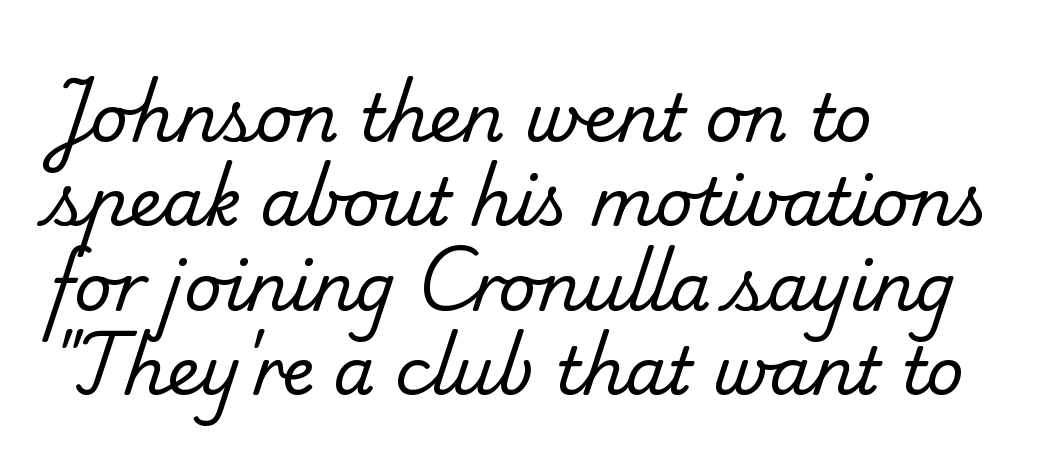
This is serif lettering, the kind often seen in printed books. Unmarked baselines from the first word to the last. Think standard paragraph weight, or any step lighter than that. The lines in this sample share a left origin and differ only in where they stop. Varying glyph widths throughout — classic text-font behaviour. Summary of vertical rhythm: regular, with standard interline spacing.
